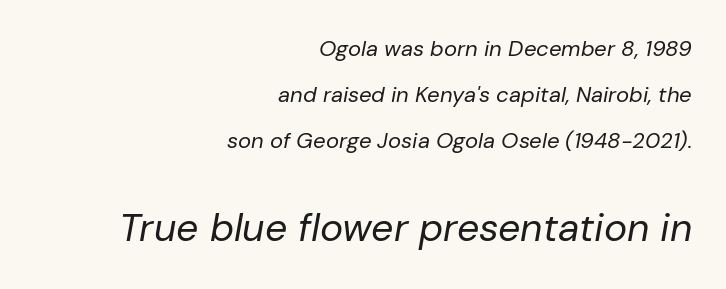
Q: Is the text bold? A: No.
Q: Is the text italic (slanted)? A: Yes, it leans right by about 10 degrees.
Q: Is the text underlined? A: No.
Q: How is the paragraph aligned? A: Right-aligned.
Q: Is the spacing between letters normal or unusually wide? A: Normal.
Q: Is the spacing between lines tight, normal or loose? A: Loose.
Q: Which block of text is set in a larger size, the first (top) or the second (bottom)? A: The second (bottom) one.
Q: Width (condensed, normal, or wide)? A: Normal.
Q: Stroke contrast? A: Low.
Q: x-height? A: Medium.
Q: Monospaced? A: No.
